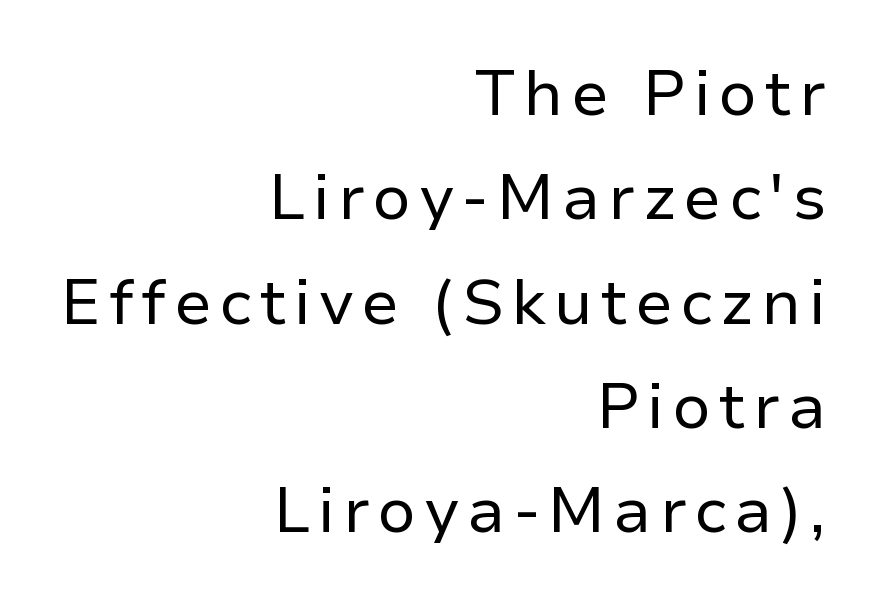
Rule under the text: the space is simply empty. The passage is arranged like a letterhead date or caption credit — flush right. Note the varied advance widths — an 'i' is clearly narrower than an 'm'. Successive baselines arrive at the customary interval. Typographically, this falls in the sans-serif category. Bold? No — there's no thickening of the strokes.
